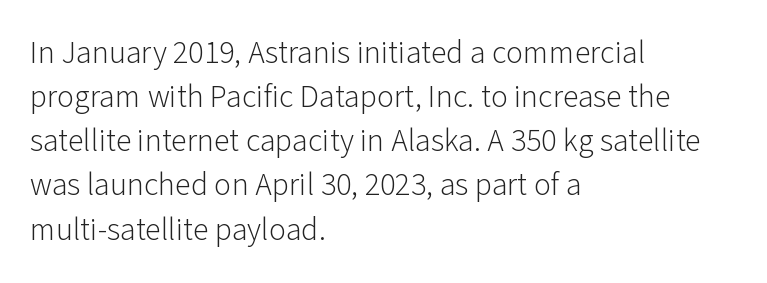
The image shows 32 px light sans-serif type, upright; set left-aligned, normal line spacing (1.38x), normal letter spacing, not underlined; low stroke contrast and a medium x-height.
